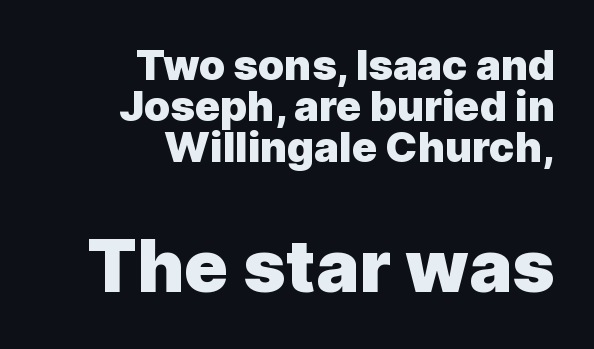
Q: Is the text bold? A: Yes.
Q: Is the text italic (slanted)? A: No, it is upright.
Q: Is the typeface a serif or a sans-serif typeface? A: Sans-serif.
Q: Is the text underlined? A: No.
Q: How is the paragraph aligned? A: Right-aligned.
Q: Is the spacing between letters normal or unusually wide? A: Normal.
Q: Is the spacing between lines tight, normal or loose? A: Tight.
Q: Which block of text is set in a larger size, the first (top) or the second (bottom)? A: The second (bottom) one.
Q: Width (condensed, normal, or wide)? A: Normal.
Q: x-height? A: Medium.
Q: Monospaced? A: No.
